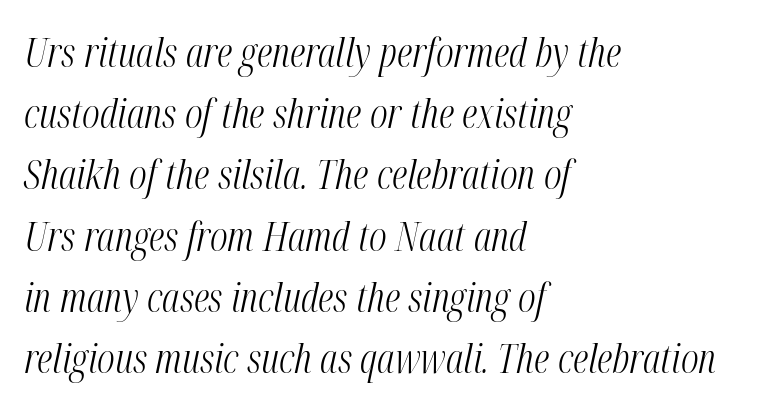
The image shows 40 px light, condensed type, italic (leaning right); set left-aligned, normal line spacing (1.53x), normal letter spacing, not underlined; medium stroke contrast and a medium x-height.
